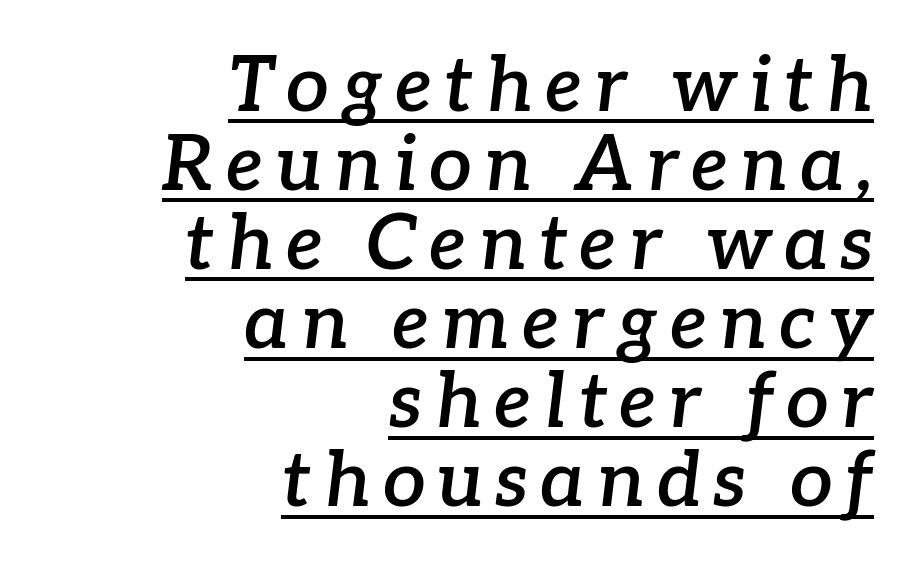
Q: Is the text bold? A: Semi-bold.
Q: Is the text italic (slanted)? A: Yes, it leans right by about 7 degrees.
Q: Is the typeface a serif or a sans-serif typeface? A: Serif.
Q: Is the text underlined? A: Yes.
Q: How is the paragraph aligned? A: Right-aligned.
Q: Is the spacing between lines tight, normal or loose? A: Tight.
Q: Width (condensed, normal, or wide)? A: Normal.
Q: Stroke contrast? A: Low.
Q: x-height? A: Medium.
Q: Monospaced? A: No.
